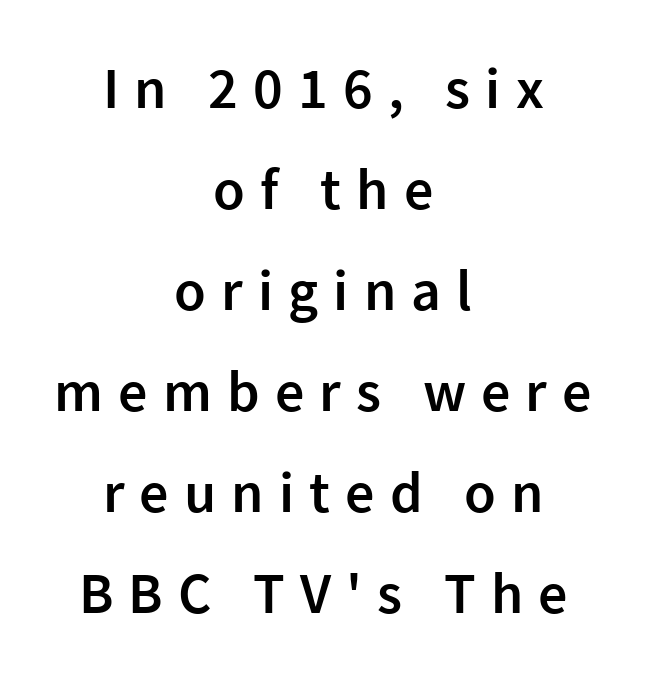
Q: Is the text bold? A: Semi-bold.
Q: Is the text italic (slanted)? A: No, it is upright.
Q: Is the typeface a serif or a sans-serif typeface? A: Sans-serif.
Q: Is the text underlined? A: No.
Q: How is the paragraph aligned? A: Centered.
Q: Is the spacing between letters normal or unusually wide? A: Unusually wide.
Q: Width (condensed, normal, or wide)? A: Normal.
Q: Stroke contrast? A: Low.
Q: x-height? A: Medium.
Q: Monospaced? A: No.
